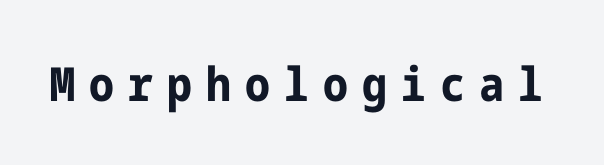
Q: Is the text bold? A: Yes.
Q: Is the text italic (slanted)? A: No, it is upright.
Q: Is the typeface a serif or a sans-serif typeface? A: Sans-serif.
Q: Is the text underlined? A: No.
Q: Is the spacing between letters normal or unusually wide? A: Unusually wide.
Q: Width (condensed, normal, or wide)? A: Condensed.
Q: Stroke contrast? A: Low.
Q: x-height? A: Medium.
